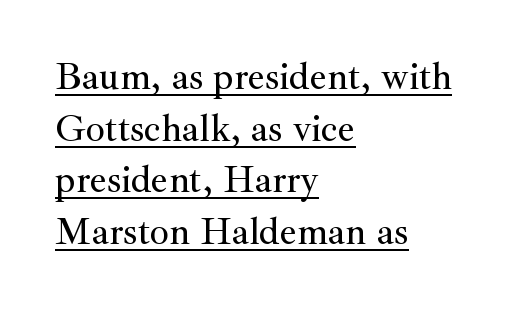
The passage shown has conventional tracking throughout. The specimen reads as upright at a glance. The paragraph shown leans on its left margin. What kind of face is this? One with serifs.
